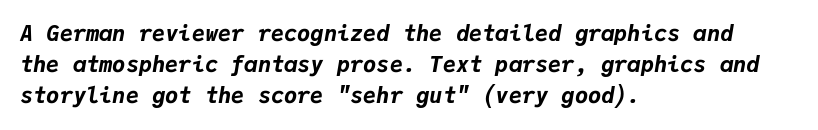
The image shows 22 px bold type, italic (leaning right); set left-aligned, normal line spacing (1.42x), normal letter spacing, not underlined.
